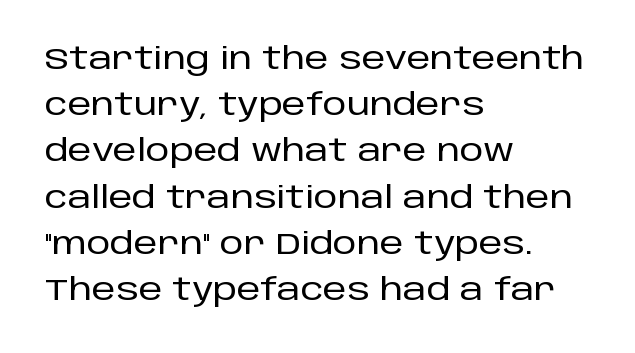
{"serif": "no", "italic": "no", "width": "normal", "stroke_contrast": "low", "x_height": "large", "monospaced": "no", "underline": "no", "align": "left", "line_spacing": "normal", "line_spacing_ratio": 1.54, "letter_spacing": "normal", "letter_spacing_em": 0.0, "glyph_px": 30}
